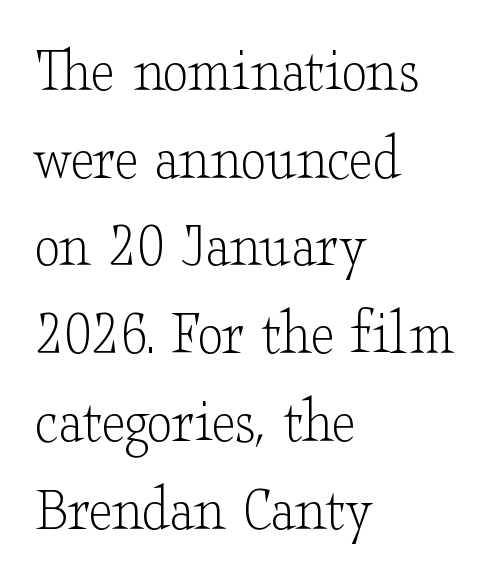
{"serif": "yes", "italic": "no", "bold": "no", "weight": "light", "width": "wide", "stroke_contrast": "low", "x_height": "small", "monospaced": "no", "underline": "no", "align": "left", "line_spacing": "normal", "line_spacing_ratio": 1.35, "letter_spacing": "normal", "letter_spacing_em": 0.0, "glyph_px": 65}
